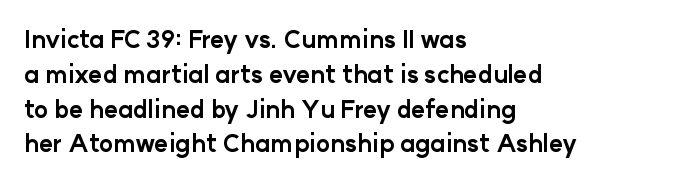
{"italic": "no", "bold": "yes", "underline": "no", "align": "left", "line_spacing": "normal", "line_spacing_ratio": 1.45, "letter_spacing": "normal", "letter_spacing_em": 0.0, "glyph_px": 24}
